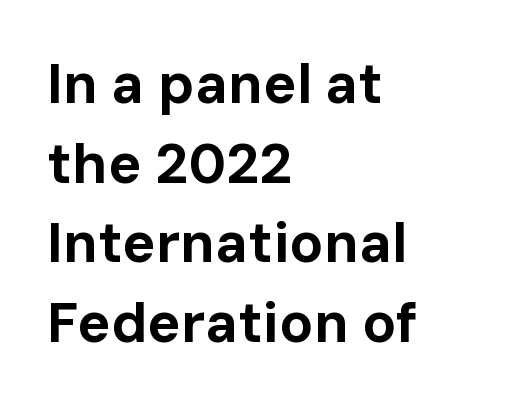
The rendering keeps characters at their native spacing. The type sits square on the baseline with zero lean. In terms of weight, the rendering is a true, heavy bold. Descender tails drop into unmarked territory. The passage is arranged the way most books set body copy — flush left. A typesetter would label this face a sans.
